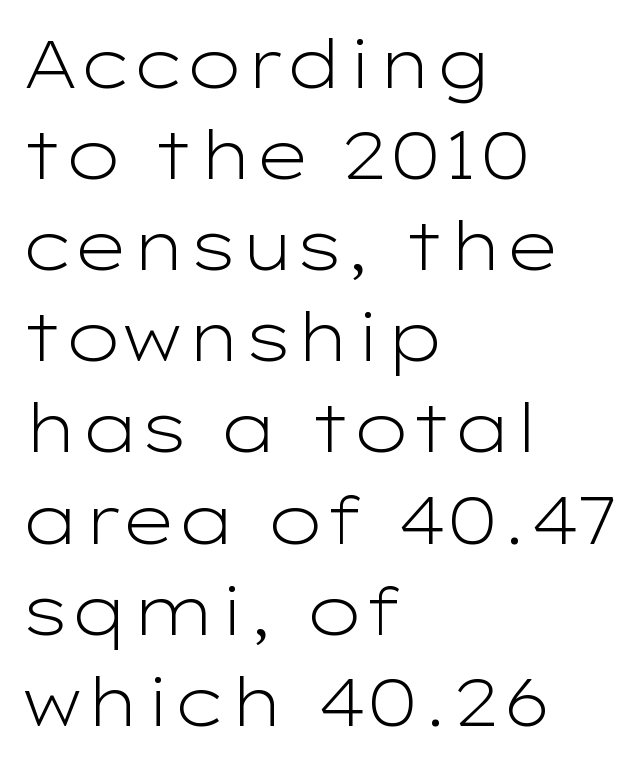
The image shows 67 px light, wide sans-serif type, upright; set left-aligned, normal line spacing (1.36x), normal letter spacing, not underlined; low stroke contrast and a medium x-height.
